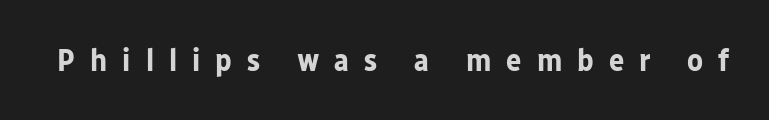
The glyphs in this specimen are sans serif. Glance below the letters and you will spot only blank space. Tracking value appears strongly positive — letters spread wide. Notice how the stems are strictly vertical — no italics here. Do the characters align in a grid? No, the font is proportional.
